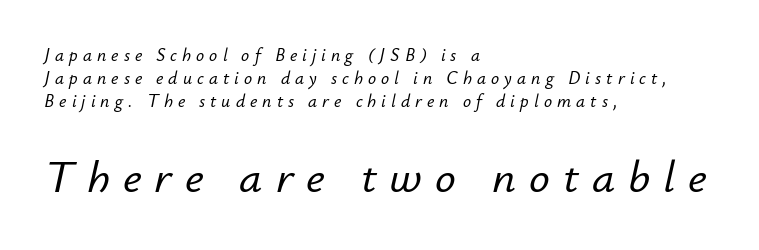
Q: Is the text italic (slanted)? A: Yes, it leans right by about 12 degrees.
Q: Is the text underlined? A: No.
Q: How is the paragraph aligned? A: Left-aligned.
Q: Is the spacing between letters normal or unusually wide? A: Unusually wide.
Q: Is the spacing between lines tight, normal or loose? A: Normal.
Q: Which block of text is set in a larger size, the first (top) or the second (bottom)? A: The second (bottom) one.
Q: Width (condensed, normal, or wide)? A: Normal.
Q: Stroke contrast? A: Low.
Q: x-height? A: Small.
Q: Monospaced? A: No.
